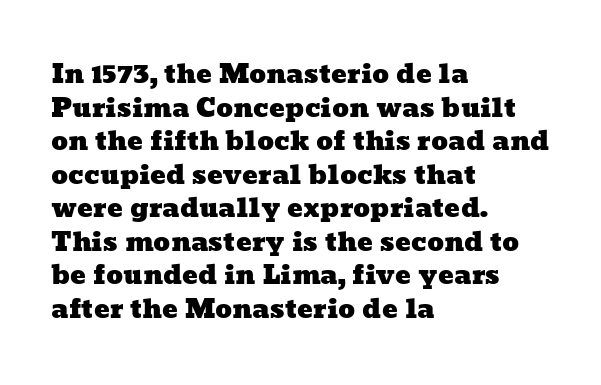
Q: Is the text underlined? A: No.
Q: How is the paragraph aligned? A: Left-aligned.
Q: Is the spacing between letters normal or unusually wide? A: Normal.
Q: Is the spacing between lines tight, normal or loose? A: Normal.
